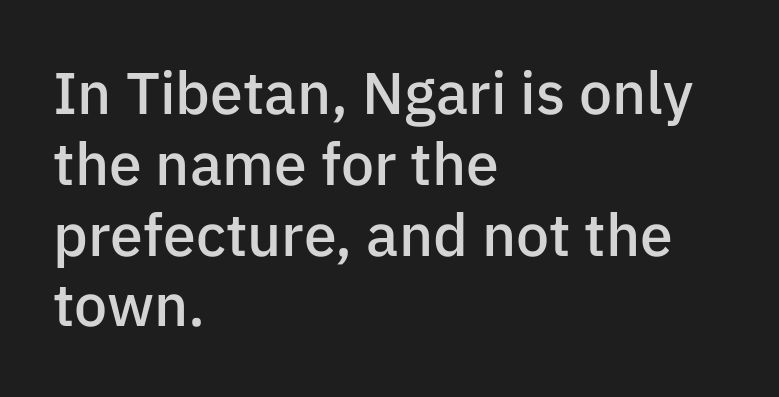
{"serif": "no", "italic": "no", "bold": "semi", "weight": "semibold", "width": "normal", "stroke_contrast": "low", "x_height": "medium", "monospaced": "no", "underline": "no", "align": "left", "line_spacing_ratio": 1.2, "letter_spacing": "normal", "letter_spacing_em": 0.0, "glyph_px": 59}
